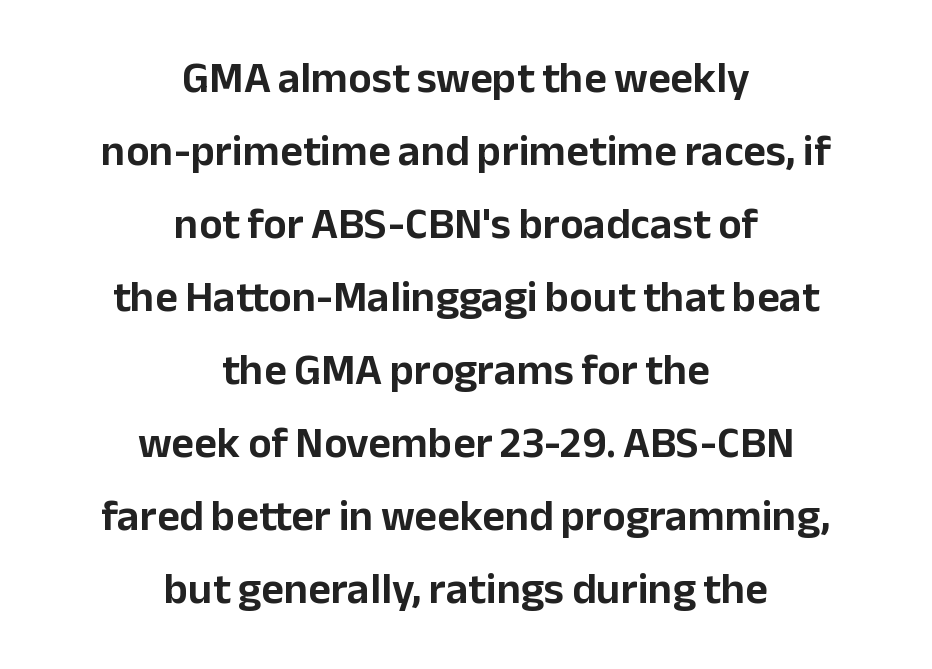
Q: Is the text italic (slanted)? A: No, it is upright.
Q: Is the typeface a serif or a sans-serif typeface? A: Sans-serif.
Q: Is the text underlined? A: No.
Q: How is the paragraph aligned? A: Centered.
Q: Is the spacing between letters normal or unusually wide? A: Normal.
Q: Is the spacing between lines tight, normal or loose? A: Normal.
Q: Width (condensed, normal, or wide)? A: Normal.
Q: Stroke contrast? A: Low.
Q: x-height? A: Medium.
Q: Monospaced? A: No.
